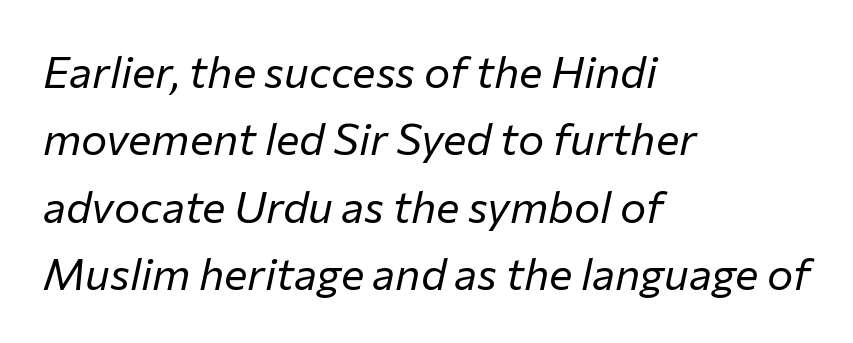
Letters rest on an invisible, unmarked baseline. Note the varied advance widths — an 'i' is clearly narrower than an 'm'. Where is the straight margin? On the left. The passage shown has conventional tracking throughout.
